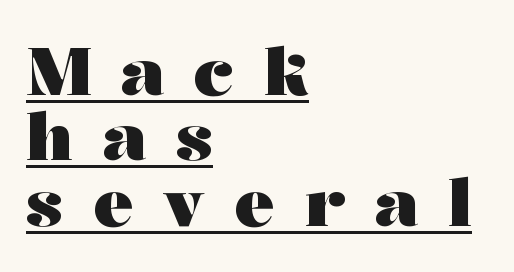
Which margin do the lines hug? The left one — the right edge is uneven. Glance below the letters and you will spot a drawn line. Upright lettering throughout. Each letter's strokes conclude with small projecting serifs. Think of a printed novel: that variable character pitch is what you see here.
